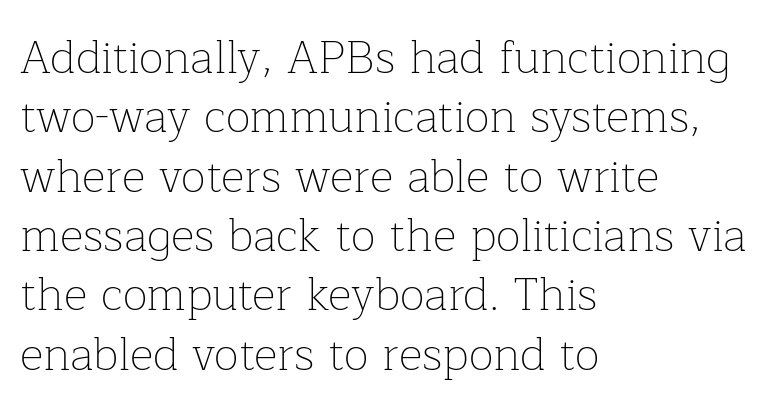
Q: Is the text bold? A: No.
Q: Is the text italic (slanted)? A: No, it is upright.
Q: Is the typeface a serif or a sans-serif typeface? A: Serif.
Q: Is the text underlined? A: No.
Q: How is the paragraph aligned? A: Left-aligned.
Q: Is the spacing between letters normal or unusually wide? A: Normal.
Q: Is the spacing between lines tight, normal or loose? A: Normal.
Q: Width (condensed, normal, or wide)? A: Normal.
Q: Stroke contrast? A: Low.
Q: x-height? A: Medium.
Q: Monospaced? A: No.
